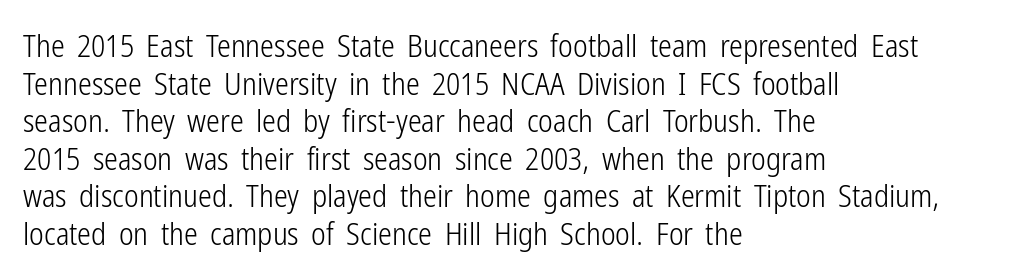
The image shows 31 px light, condensed sans-serif type, upright; set left-aligned, line spacing 1.21x, normal letter spacing, not underlined; low stroke contrast and a medium x-height.
